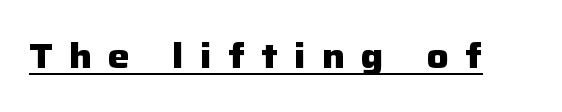
Q: Is the text bold? A: Yes.
Q: Is the text italic (slanted)? A: No, it is upright.
Q: Is the typeface a serif or a sans-serif typeface? A: Sans-serif.
Q: Is the text underlined? A: Yes.
Q: Is the spacing between letters normal or unusually wide? A: Unusually wide.
Q: Width (condensed, normal, or wide)? A: Normal.
Q: Stroke contrast? A: Low.
Q: x-height? A: Medium.
Q: Monospaced? A: No.
